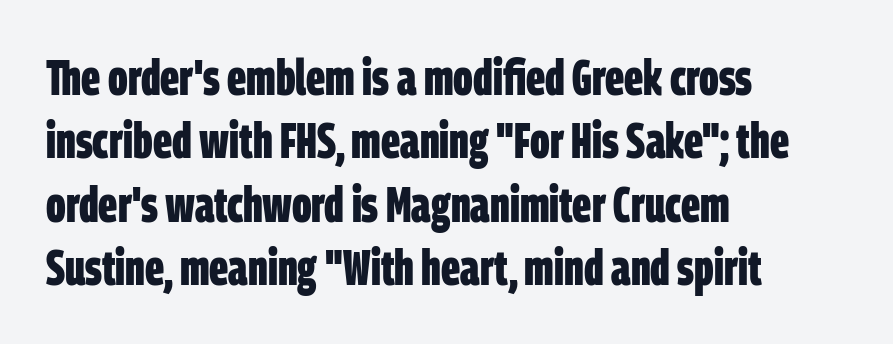
Horizontally, the lines are justified to the leading edge only. Note the varied advance widths — an 'i' is clearly narrower than an 'm'. Between one letter and the next there's only the usual sliver of space. Anything drawn beneath the words? Only blank space. A typesetter would call this leading conventional body-copy spacing.
